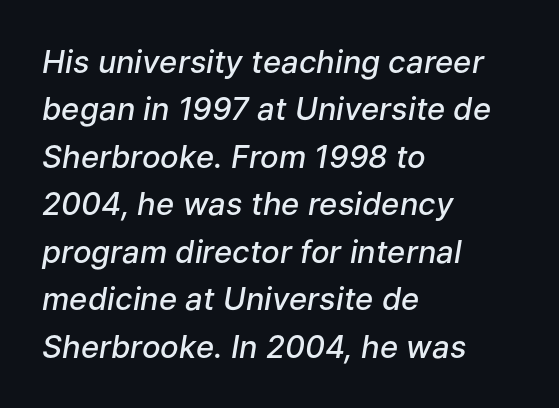
The image shows 31 px semibold type, italic (leaning right); set left-aligned, normal line spacing (1.53x), normal letter spacing, not underlined; low stroke contrast and a medium x-height.
